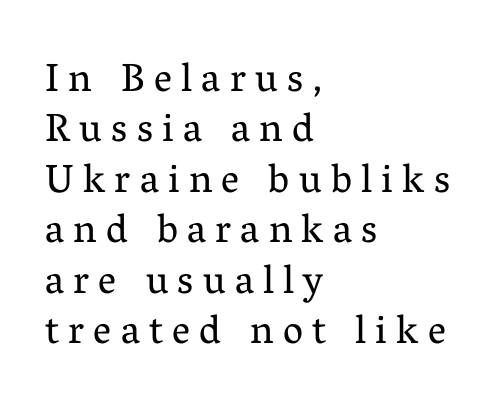
The image shows 40 px regular-weight serif type, upright; set left-aligned, normal line spacing (1.26x), unusually wide letter spacing (+0.23 em), not underlined; medium stroke contrast and a medium x-height.
